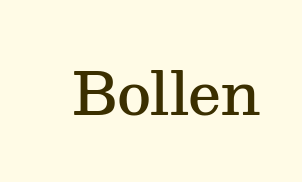
{"serif": "yes", "italic": "no", "bold": "semi", "weight": "semibold", "width": "normal", "stroke_contrast": "medium", "x_height": "medium", "monospaced": "no", "underline": "no", "letter_spacing": "normal", "letter_spacing_em": 0.0, "glyph_px": 59}
